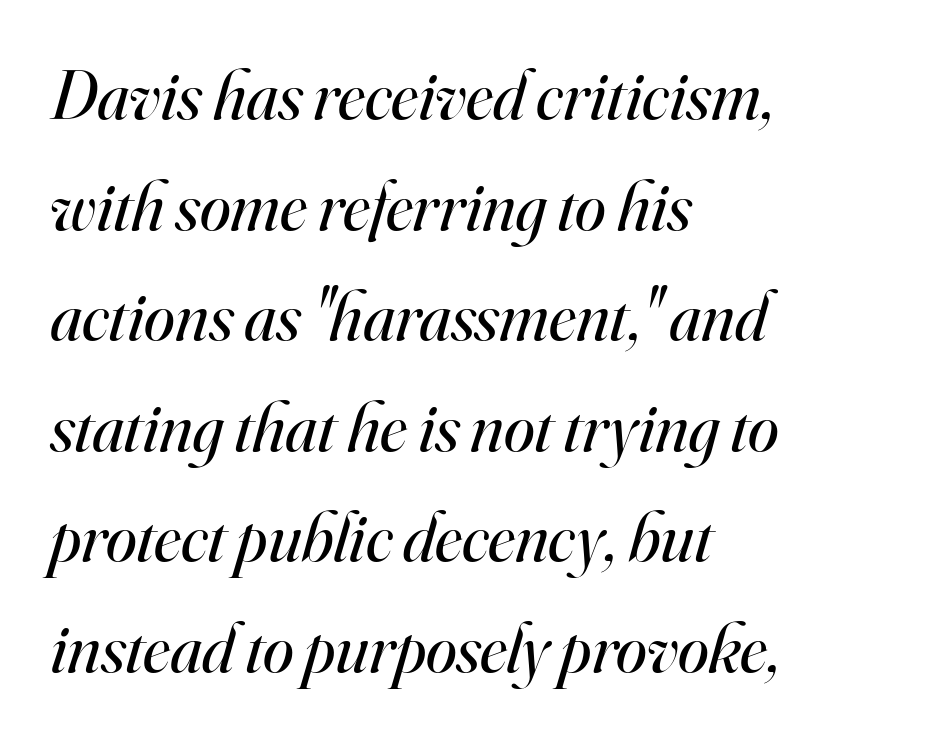
Q: Is the text bold? A: No.
Q: Is the text italic (slanted)? A: Yes, it leans right by about 16 degrees.
Q: Is the typeface a serif or a sans-serif typeface? A: Serif.
Q: Is the text underlined? A: No.
Q: How is the paragraph aligned? A: Left-aligned.
Q: Is the spacing between letters normal or unusually wide? A: Normal.
Q: Is the spacing between lines tight, normal or loose? A: Normal.
Q: Width (condensed, normal, or wide)? A: Normal.
Q: Stroke contrast? A: High.
Q: x-height? A: Small.
Q: Monospaced? A: No.
